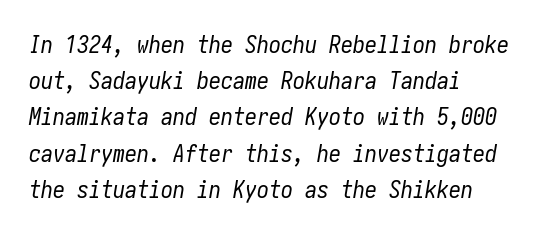
No chunkiness to these letters — they're not bold. You can tell it's italic because the verticals aren't actually vertical. Honestly, the row spacing looks completely unremarkable. Tracking here is standard; glyphs follow each other at the usual distance. Each row of text sits above clean, open space. The passage is arranged the way most books set body copy — flush left.
